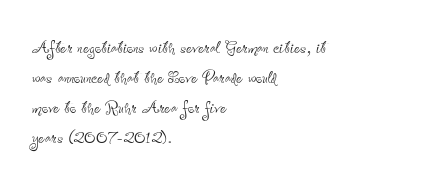
The letterforms sit shoulder to shoulder at normal distance. The space directly below the letters is spotless. Counters stay open thanks to moderate or lighter strokes. The vertical gap from one line to the next is medium. The ragged edge is on the right, which tells us the setting is flush left.
